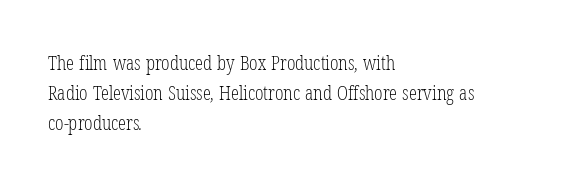
Q: Is the text bold? A: No.
Q: Is the text underlined? A: No.
Q: How is the paragraph aligned? A: Left-aligned.
Q: Is the spacing between letters normal or unusually wide? A: Normal.
Q: Is the spacing between lines tight, normal or loose? A: Normal.
